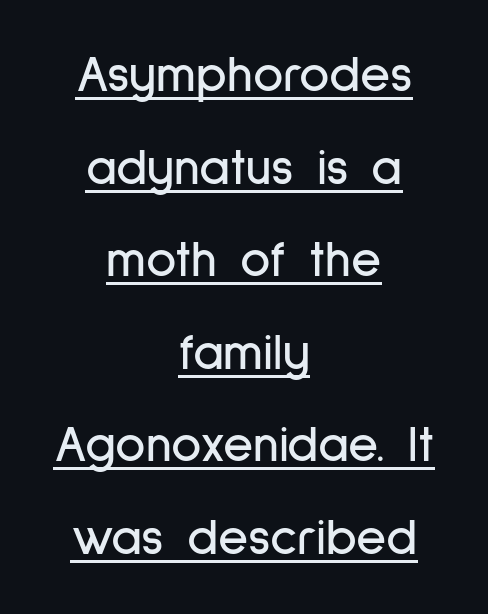
The image shows 52 px condensed sans-serif type, upright; set centered, line spacing 1.78x, normal letter spacing, underlined; low stroke contrast and a medium x-height.
